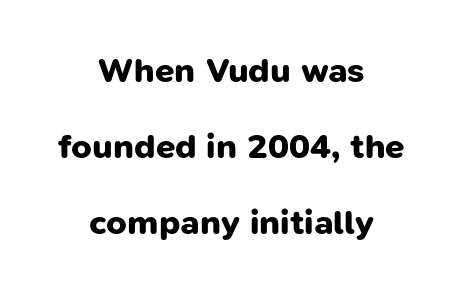
Does extra space separate the letters? No, they use regular spacing. If you measured baseline to baseline, you'd find a long distance. The rendering shows plain stroke endings on the letterforms — a sans-serif design. The strokes are fattened all the way to bold.
